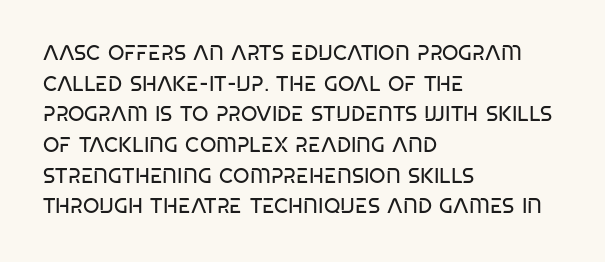
The image shows 21 px text type, upright; set left-aligned, normal line spacing (1.46x), normal letter spacing, not underlined.
